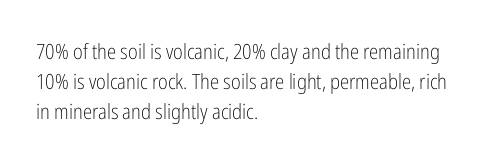
The image shows 21 px text type, upright; set left-aligned, normal line spacing (1.43x), normal letter spacing, not underlined.
